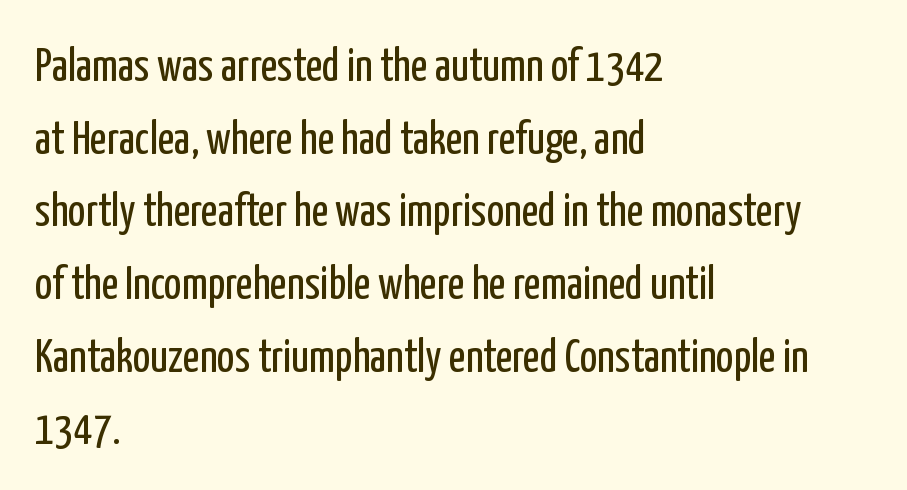
The image shows 46 px regular-weight, condensed sans-serif type, upright; set left-aligned, normal line spacing (1.58x), normal letter spacing, not underlined; low stroke contrast and a medium x-height.
